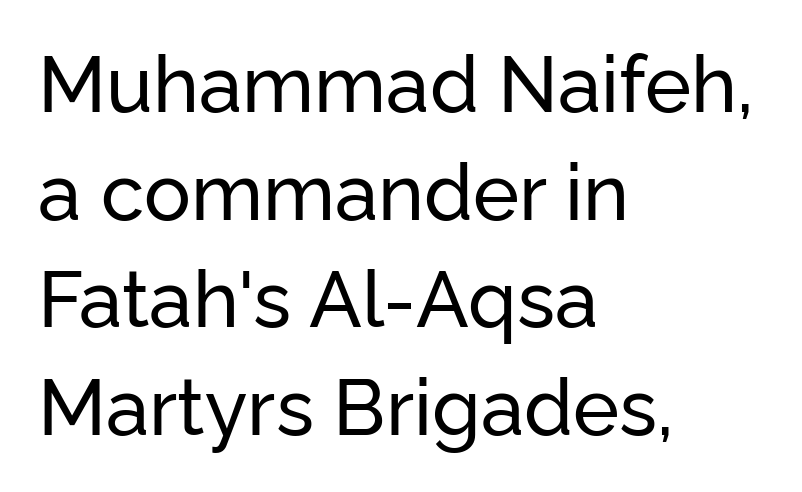
Characters follow at the spacing the type designer built in. Underline: absent. The lettering stays uniformly vertical, giving the passage a roman look. The typeface chosen for these lines omits serifs. Here the designer chose a conventional face with non-uniform glyph widths.
